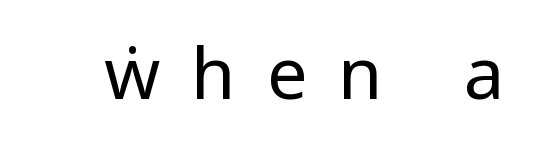
Q: Is the text bold? A: No.
Q: Is the text italic (slanted)? A: No, it is upright.
Q: Is the typeface a serif or a sans-serif typeface? A: Sans-serif.
Q: Is the text underlined? A: No.
Q: Is the spacing between letters normal or unusually wide? A: Unusually wide.
Q: Width (condensed, normal, or wide)? A: Condensed.
Q: Stroke contrast? A: Low.
